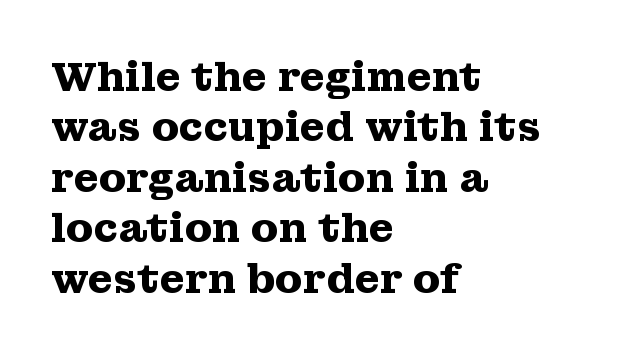
{"serif": "yes", "italic": "no", "bold": "yes", "weight": "heavy", "width": "wide", "stroke_contrast": "medium", "x_height": "medium", "monospaced": "no", "underline": "no", "align": "left", "line_spacing": "normal", "line_spacing_ratio": 1.26, "letter_spacing": "normal", "letter_spacing_em": 0.0, "glyph_px": 40}
